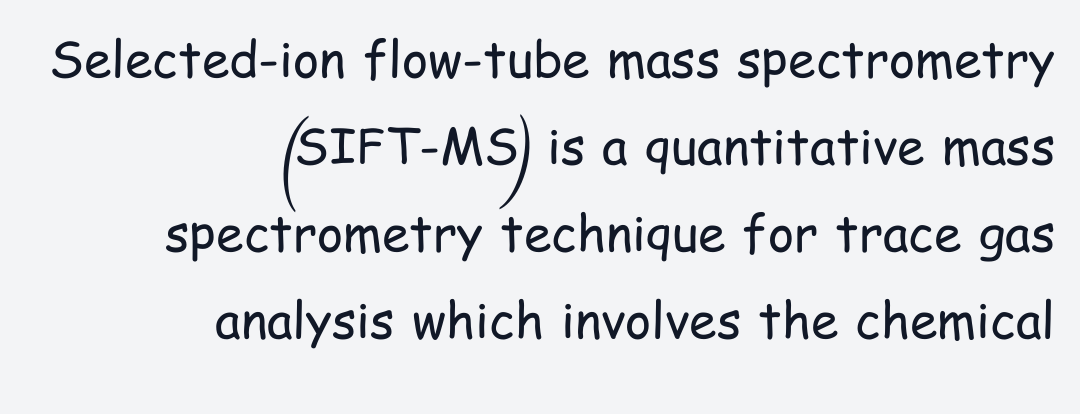
Q: Is the text bold? A: No.
Q: Is the text italic (slanted)? A: No, it is upright.
Q: Is the typeface a serif or a sans-serif typeface? A: Sans-serif.
Q: Is the text underlined? A: No.
Q: How is the paragraph aligned? A: Right-aligned.
Q: Is the spacing between letters normal or unusually wide? A: Normal.
Q: Width (condensed, normal, or wide)? A: Condensed.
Q: Stroke contrast? A: Low.
Q: x-height? A: Medium.
Q: Monospaced? A: No.
